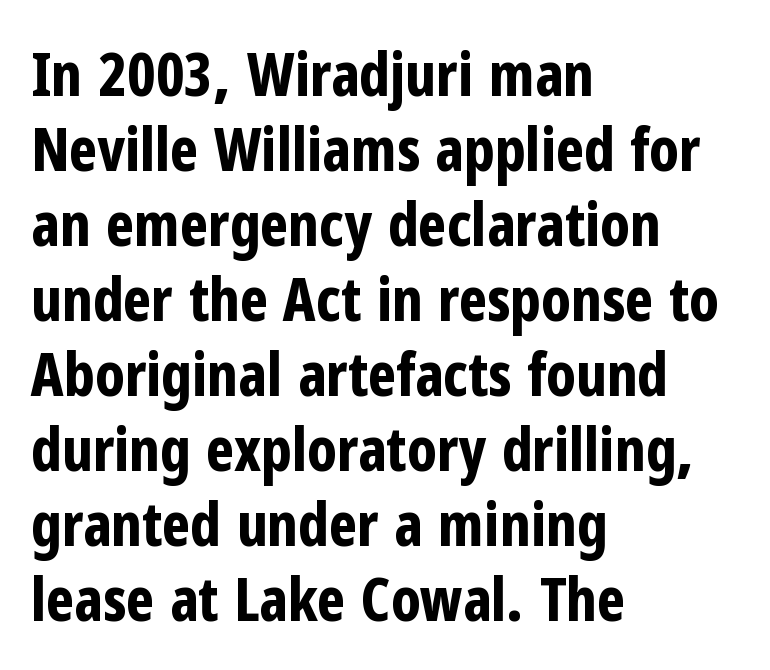
{"serif": "no", "italic": "no", "bold": "yes", "weight": "bold", "width": "condensed", "stroke_contrast": "low", "x_height": "medium", "monospaced": "no", "underline": "no", "align": "left", "line_spacing": "normal", "line_spacing_ratio": 1.25, "letter_spacing": "normal", "letter_spacing_em": 0.0, "glyph_px": 60}
